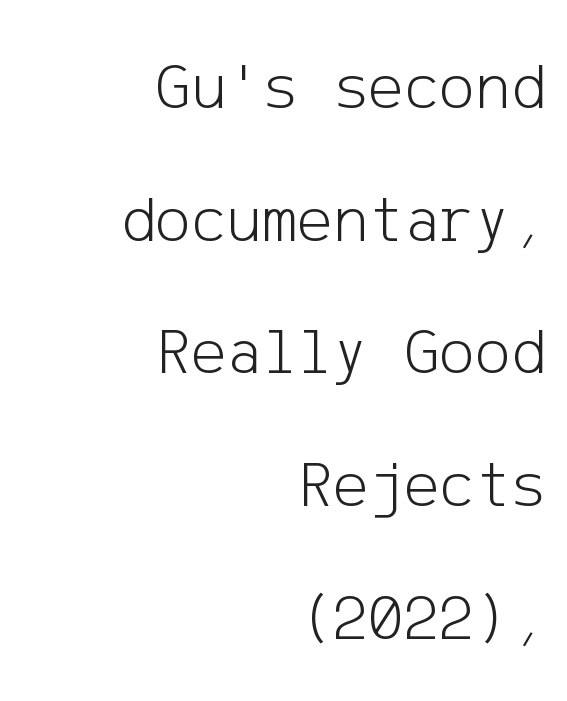
Q: Is the text bold? A: No.
Q: Is the text italic (slanted)? A: No, it is upright.
Q: Is the typeface a serif or a sans-serif typeface? A: Sans-serif.
Q: Is the text underlined? A: No.
Q: How is the paragraph aligned? A: Right-aligned.
Q: Is the spacing between letters normal or unusually wide? A: Normal.
Q: Is the spacing between lines tight, normal or loose? A: Loose.
Q: Width (condensed, normal, or wide)? A: Normal.
Q: Stroke contrast? A: Low.
Q: x-height? A: Medium.
